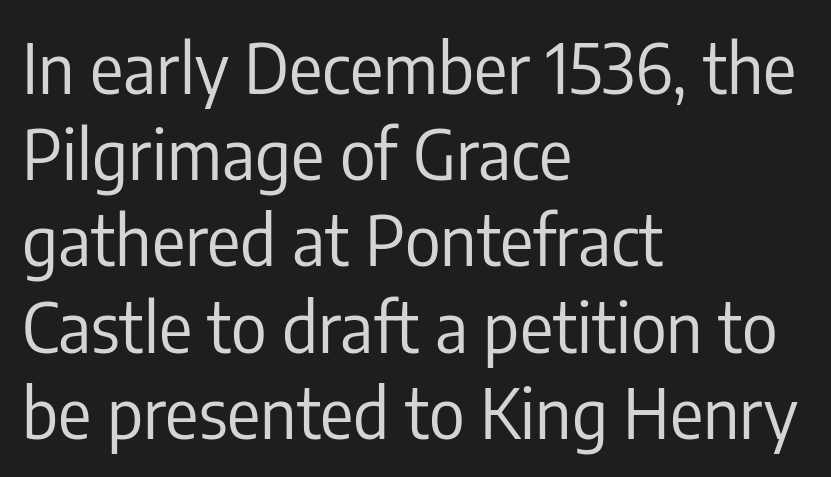
The image shows 69 px regular-weight, condensed sans-serif type, upright; set left-aligned, normal line spacing (1.25x), normal letter spacing, not underlined; low stroke contrast and a medium x-height.
